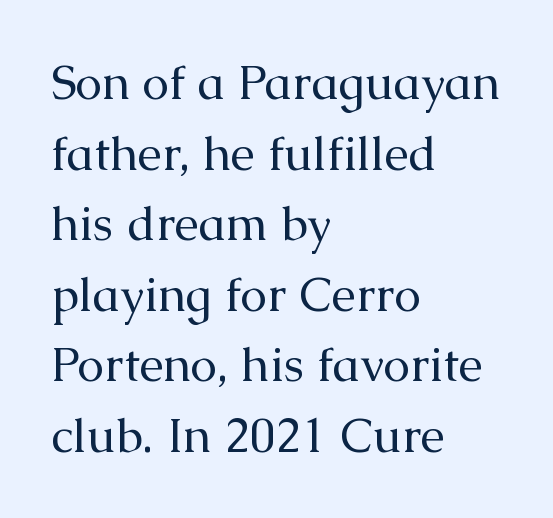
Q: Is the text bold? A: No.
Q: Is the text italic (slanted)? A: No, it is upright.
Q: Is the typeface a serif or a sans-serif typeface? A: Serif.
Q: Is the text underlined? A: No.
Q: How is the paragraph aligned? A: Left-aligned.
Q: Is the spacing between letters normal or unusually wide? A: Normal.
Q: Is the spacing between lines tight, normal or loose? A: Normal.
Q: Width (condensed, normal, or wide)? A: Normal.
Q: Stroke contrast? A: Medium.
Q: x-height? A: Medium.
Q: Monospaced? A: No.
